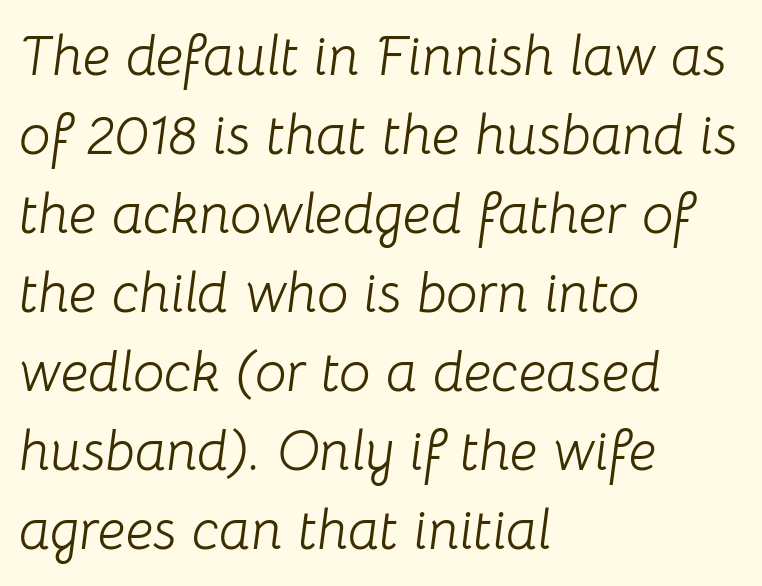
{"italic": "yes", "lean": "right", "slant_degrees": 8, "bold": "no", "weight": "light", "width": "normal", "stroke_contrast": "low", "x_height": "medium", "monospaced": "no", "underline": "no", "align": "left", "line_spacing": "normal", "line_spacing_ratio": 1.41, "letter_spacing": "normal", "letter_spacing_em": 0.0, "glyph_px": 56}
